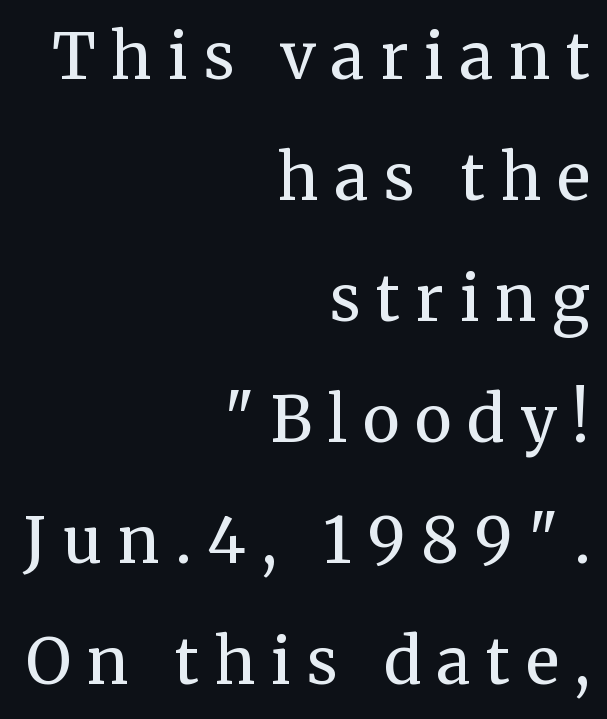
You could not count columns in this text — the font is proportionally spaced. Is the type heavy? It reads as light-to-regular instead. Does the lettering tilt? It doesn't — this is upright. Successive baselines arrive slowly, with a big drop between each.
